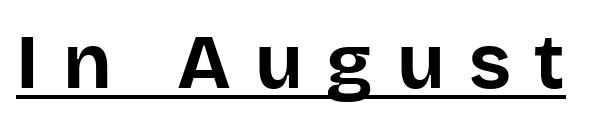
{"serif": "no", "italic": "no", "bold": "yes", "weight": "bold", "width": "normal", "stroke_contrast": "low", "x_height": "large", "monospaced": "no", "underline": "yes", "letter_spacing": "wide", "letter_spacing_em": 0.31, "glyph_px": 77}
